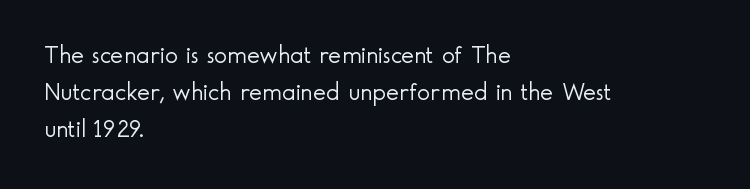
Each new line begins a customary step beneath the previous one. In CSS terms this would be text-align: left. Every character sits straight up, as roman type does. Inter-character spacing is left at the font's built-in metrics.
